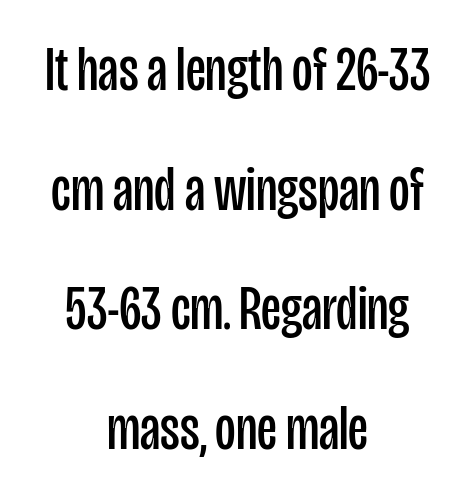
The image shows 63 px regular-weight, condensed sans-serif type, upright; set centered, loose line spacing (1.9x), normal letter spacing, not underlined; low stroke contrast and a large x-height.
